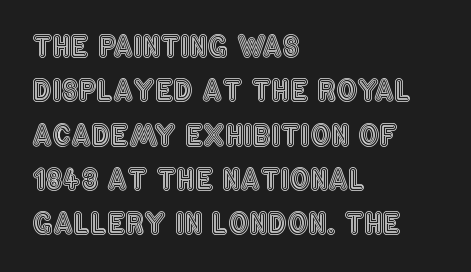
The image shows 29 px condensed type, upright; set left-aligned, normal line spacing (1.53x), normal letter spacing, not underlined; a large x-height.
